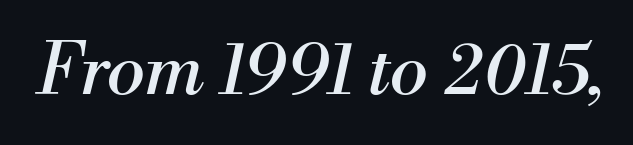
No chunkiness to these letters — they're not bold. Italic: yes, the glyphs are oblique. Note the varied advance widths — an 'i' is clearly narrower than an 'm'. Default kerning and tracking; the words read as compact shapes. Quick note: underline off.
